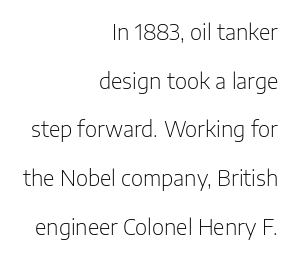
{"italic": "no", "bold": "no", "underline": "no", "align": "right", "line_spacing": "loose", "line_spacing_ratio": 2.32, "letter_spacing": "normal", "letter_spacing_em": 0.0, "glyph_px": 21}
